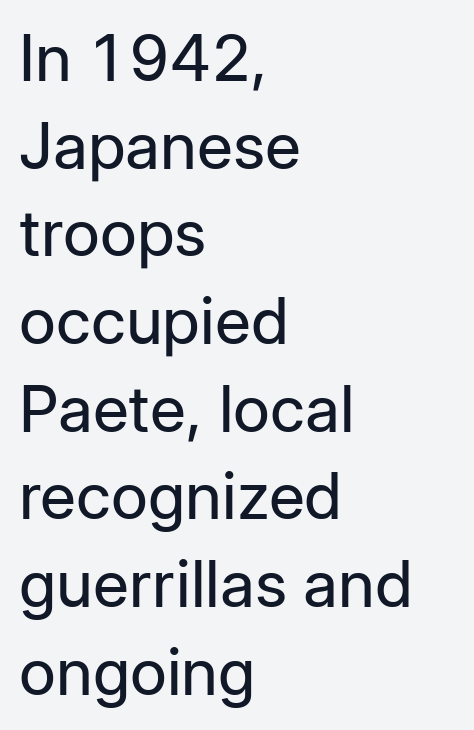
Q: Is the text bold? A: No.
Q: Is the text italic (slanted)? A: No, it is upright.
Q: Is the typeface a serif or a sans-serif typeface? A: Sans-serif.
Q: Is the text underlined? A: No.
Q: How is the paragraph aligned? A: Left-aligned.
Q: Is the spacing between letters normal or unusually wide? A: Normal.
Q: Is the spacing between lines tight, normal or loose? A: Normal.
Q: Width (condensed, normal, or wide)? A: Normal.
Q: Stroke contrast? A: Low.
Q: x-height? A: Medium.
Q: Monospaced? A: No.
